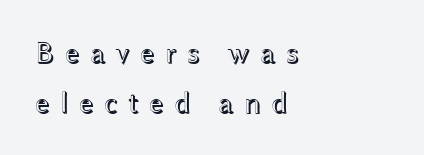
The image shows 30 px wide type, upright; set left-aligned, normal line spacing (1.66x), unusually wide letter spacing (+0.32 em), not underlined; a medium x-height.
